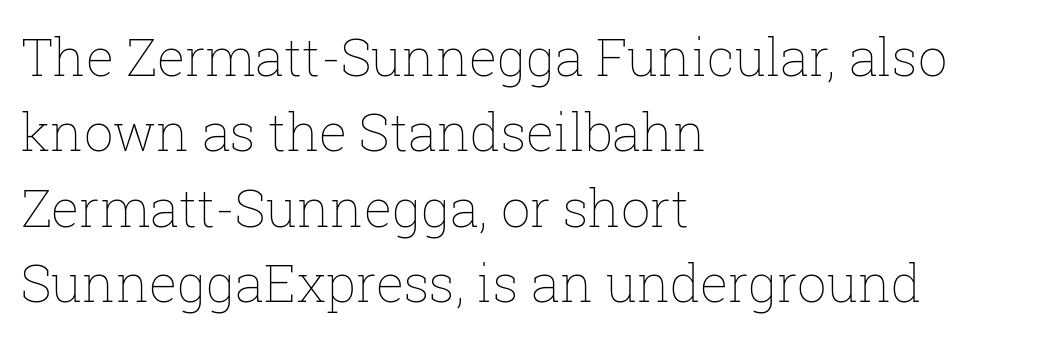
{"italic": "no", "bold": "no", "weight": "thin", "width": "normal", "stroke_contrast": "low", "x_height": "medium", "monospaced": "no", "underline": "no", "align": "left", "line_spacing": "normal", "line_spacing_ratio": 1.45, "letter_spacing": "normal", "letter_spacing_em": 0.0, "glyph_px": 52}
